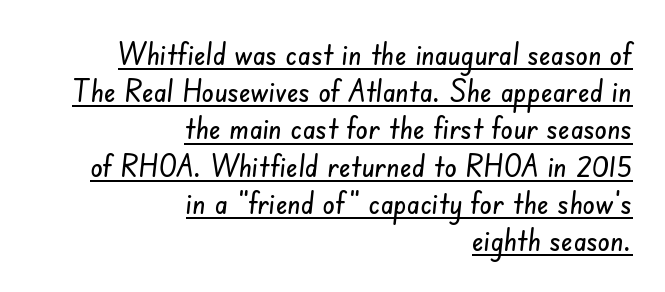
{"serif": "no", "width": "condensed", "stroke_contrast": "low", "x_height": "small", "monospaced": "no", "underline": "yes", "align": "right", "line_spacing_ratio": 1.2, "letter_spacing": "normal", "letter_spacing_em": 0.0, "glyph_px": 31}
